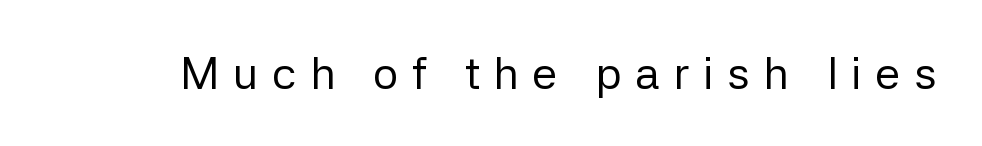
Is this a heavy cut? Hardly; it is regular or lighter. The rendering shows plain stroke endings on the letterforms — a sans-serif design. These lines are rendered in a variable-pitch font. Tracking value appears strongly positive — letters spread wide.
